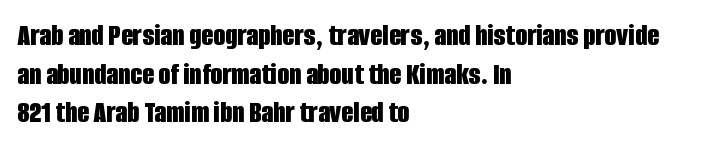
The image shows 31 px bold, condensed sans-serif type, upright; set left-aligned, normal line spacing (1.25x), normal letter spacing, not underlined; low stroke contrast and a large x-height.
